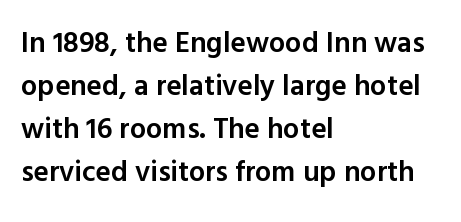
{"serif": "no", "italic": "no", "bold": "semi", "weight": "semibold", "width": "normal", "x_height": "medium", "monospaced": "no", "underline": "no", "align": "left", "line_spacing": "normal", "line_spacing_ratio": 1.48, "letter_spacing": "normal", "letter_spacing_em": 0.0, "glyph_px": 29}
